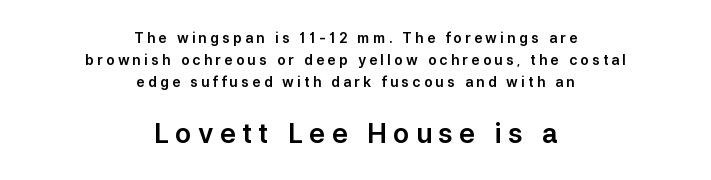
Someone cranked the tracking dial way up on this one. Which of the two is more prominent by size? The second, at the bottom. Baseline-to-baseline distance is the conventional proportion of letter height. Every stem runs plumb, perpendicular to the baseline. Horizontal alignment here is central, giving a formal, balanced look.
